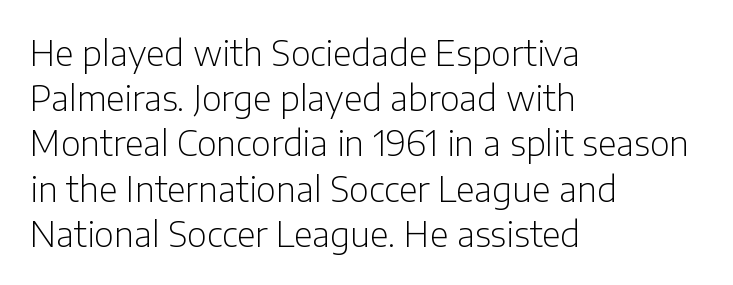
Quick note: interline space is typical. Layout note: lines flush left. The characters are drawn with everyday or finer stroke widths. Think of a printed novel: that variable character pitch is what you see here. You could call the tracking neutral — neither tight nor loose.
